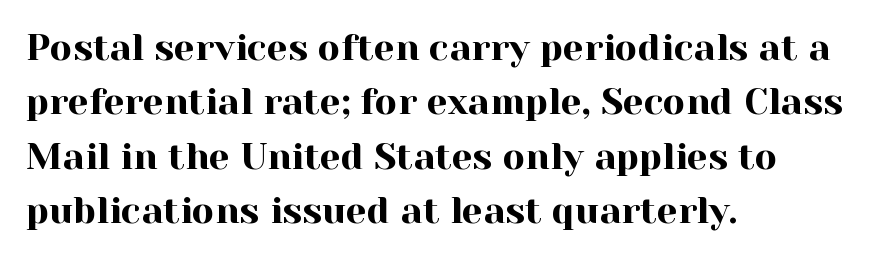
Q: Is the text italic (slanted)? A: No, it is upright.
Q: Is the typeface a serif or a sans-serif typeface? A: Serif.
Q: Is the text underlined? A: No.
Q: How is the paragraph aligned? A: Left-aligned.
Q: Is the spacing between letters normal or unusually wide? A: Normal.
Q: Is the spacing between lines tight, normal or loose? A: Normal.
Q: Width (condensed, normal, or wide)? A: Normal.
Q: x-height? A: Medium.
Q: Monospaced? A: No.
